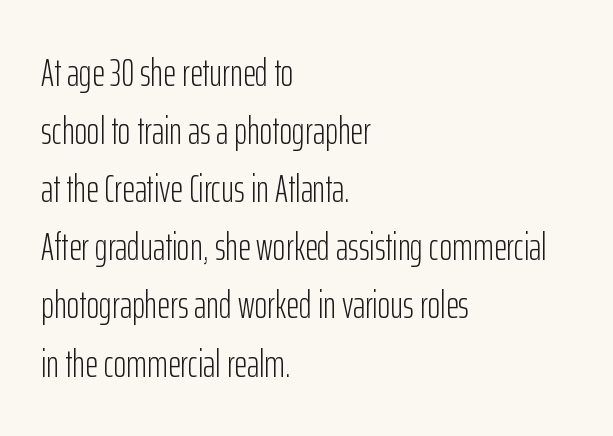
The designer left line spacing at the default. Tall strokes in this sample are plumb rather than angled. Descenders hang freely into open space. The rag falls on the right side of this text block. Here the glyphs are tracked normally, forming tight word shapes.
